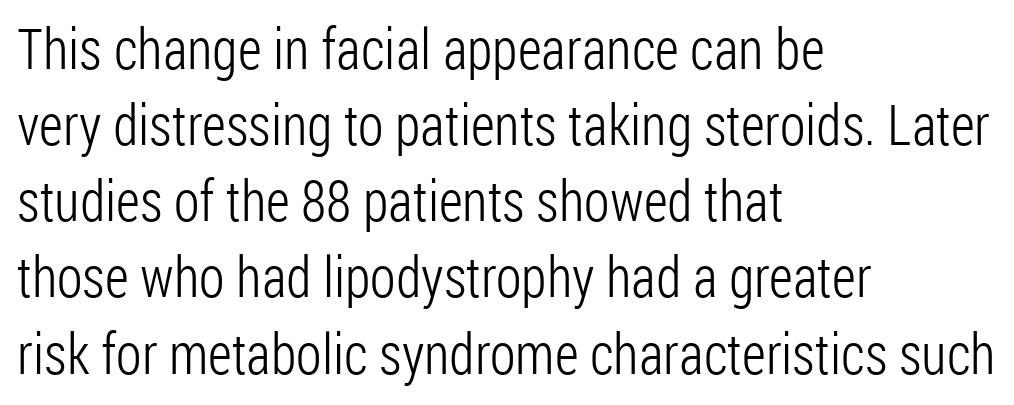
Layout note: lines flush left. Observe the absence of serifs on each vertical stroke in this sample. The characters are drawn with everyday or finer stroke widths. The space directly below the letters is spotless. Style check: upright.
